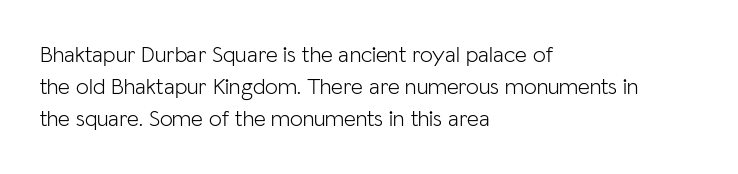
Regarding leading, the lines here are spaced in the standard way. The setting favours the left margin, as ordinary paragraphs usually do. The typeface has the unassuming heft of standard copy or less. The tracking reads as untouched default to a designer's eye. Type without underlining. Vertical strokes here are truly vertical.
